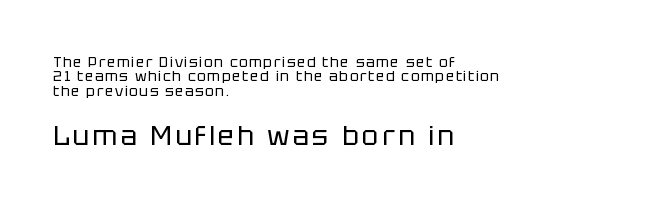
Q: Is the text bold? A: No.
Q: Is the text italic (slanted)? A: No, it is upright.
Q: Is the text underlined? A: No.
Q: How is the paragraph aligned? A: Left-aligned.
Q: Is the spacing between lines tight, normal or loose? A: Tight.
Q: Which block of text is set in a larger size, the first (top) or the second (bottom)? A: The second (bottom) one.
